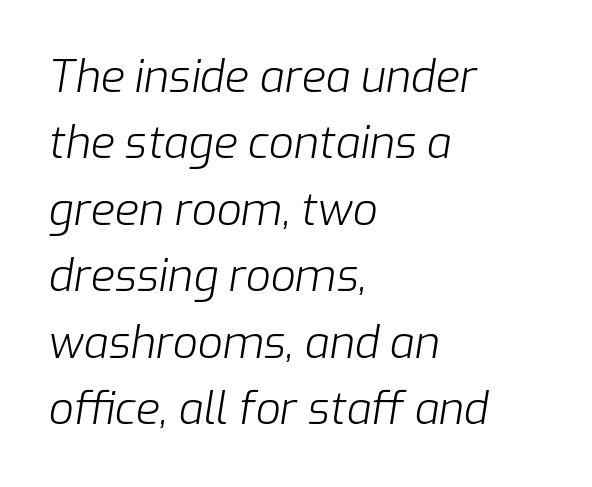
The image shows 44 px light type, italic (leaning right); set left-aligned, normal line spacing (1.51x), normal letter spacing, not underlined; low stroke contrast and a medium x-height.
